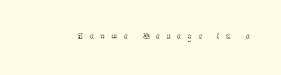
{"italic": "no", "bold": "no", "underline": "no", "letter_spacing": "wide", "letter_spacing_em": 0.29, "glyph_px": 21}
